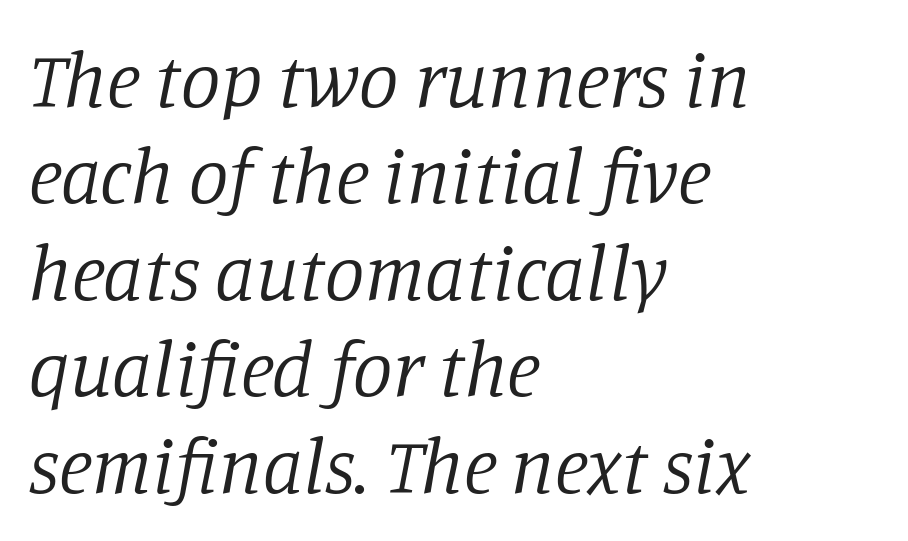
{"serif": "yes", "italic": "yes", "lean": "right", "slant_degrees": 11, "bold": "no", "weight": "regular", "width": "normal", "stroke_contrast": "low", "x_height": "large", "monospaced": "no", "underline": "no", "align": "left", "line_spacing_ratio": 1.22, "letter_spacing": "normal", "letter_spacing_em": 0.0, "glyph_px": 79}
